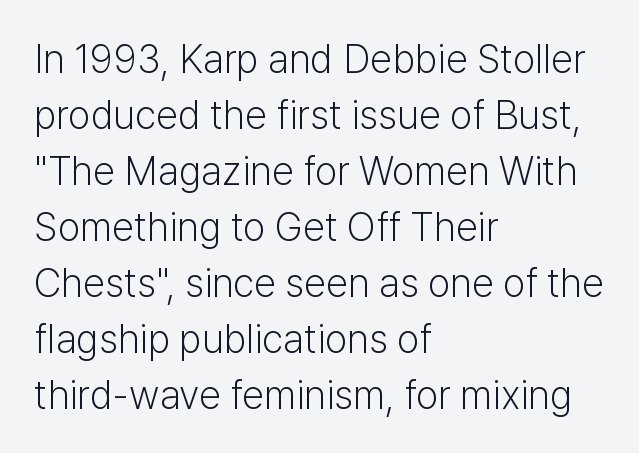
The rag falls on the right side of this text block. Caption: standard tracking, unaltered. Character widths vary here, with narrow letters taking less room than wide ones. A typesetter would mark this as roman, not italic. Is the type heavy? It reads as light-to-regular instead. Students, observe: this is what conventionally led text looks like.
